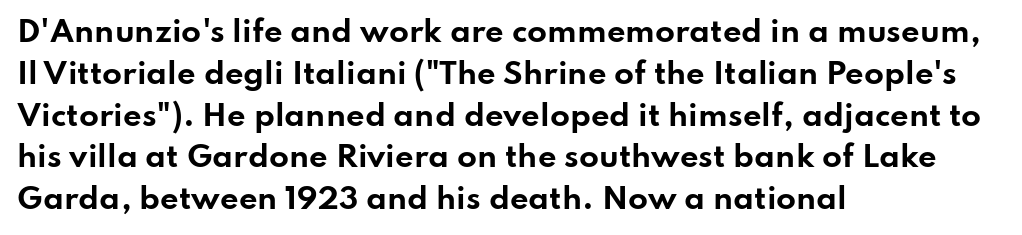
The image shows 29 px bold, wide sans-serif type, upright; set left-aligned, normal line spacing (1.44x), normal letter spacing, not underlined; low stroke contrast and a small x-height.
